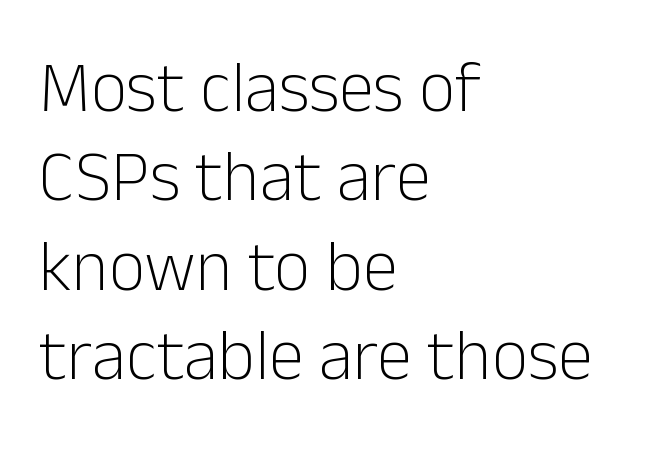
{"serif": "no", "italic": "no", "bold": "no", "weight": "light", "width": "normal", "stroke_contrast": "low", "x_height": "medium", "monospaced": "no", "underline": "no", "align": "left", "line_spacing": "normal", "line_spacing_ratio": 1.26, "letter_spacing": "normal", "letter_spacing_em": 0.0, "glyph_px": 71}
